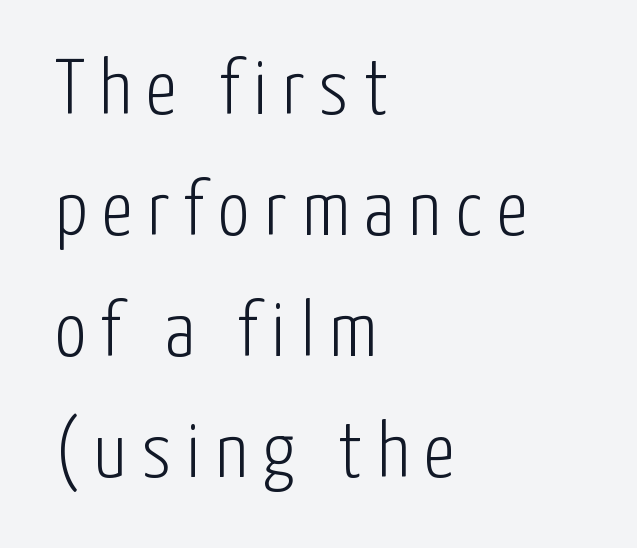
Q: Is the text bold? A: No.
Q: Is the text italic (slanted)? A: No, it is upright.
Q: Is the typeface a serif or a sans-serif typeface? A: Sans-serif.
Q: Is the text underlined? A: No.
Q: How is the paragraph aligned? A: Left-aligned.
Q: Is the spacing between lines tight, normal or loose? A: Normal.
Q: Width (condensed, normal, or wide)? A: Condensed.
Q: Stroke contrast? A: Low.
Q: x-height? A: Medium.
Q: Monospaced? A: No.
